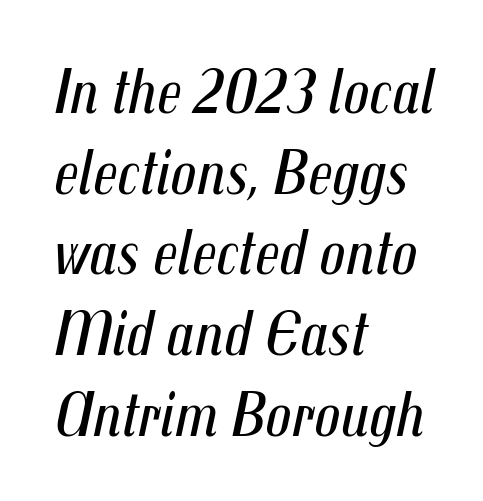
Q: Is the text bold? A: No.
Q: Is the text italic (slanted)? A: Yes, it leans right by about 12 degrees.
Q: Is the text underlined? A: No.
Q: How is the paragraph aligned? A: Left-aligned.
Q: Is the spacing between letters normal or unusually wide? A: Normal.
Q: Is the spacing between lines tight, normal or loose? A: Normal.
Q: Width (condensed, normal, or wide)? A: Condensed.
Q: Stroke contrast? A: Medium.
Q: x-height? A: Medium.
Q: Monospaced? A: No.
